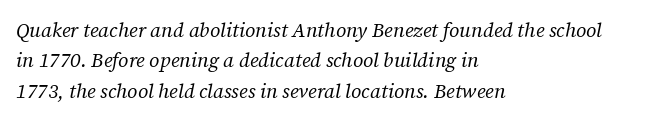
{"italic": "yes", "lean": "right", "slant_degrees": 12, "bold": "no", "underline": "no", "align": "left", "line_spacing": "normal", "line_spacing_ratio": 1.52, "letter_spacing": "normal", "letter_spacing_em": 0.0, "glyph_px": 20}
